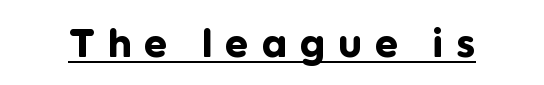
The face used here has the dense, thick strokes of a bold. This sample carries an underscore along the baseline area. Is this a fixed-width face? No — the glyphs have proportional, varying widths. Note: no serifs on the glyphs. A typesetter would call this heavily tracked-out type. Do the letters lean? They stand straight.
